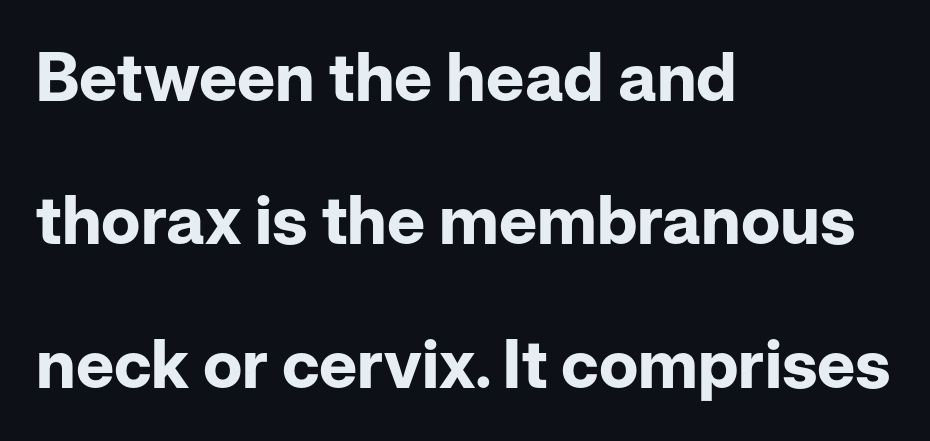
Nobody touched the tracking dial on this one. A typesetter would call this proportional, since set widths differ per character. In terms of posture, this sample is upright. Visually the block forms a straight wall on the left and a jagged coastline on the right. Check where the strokes stop: nothing finishes them off — pure sans.
